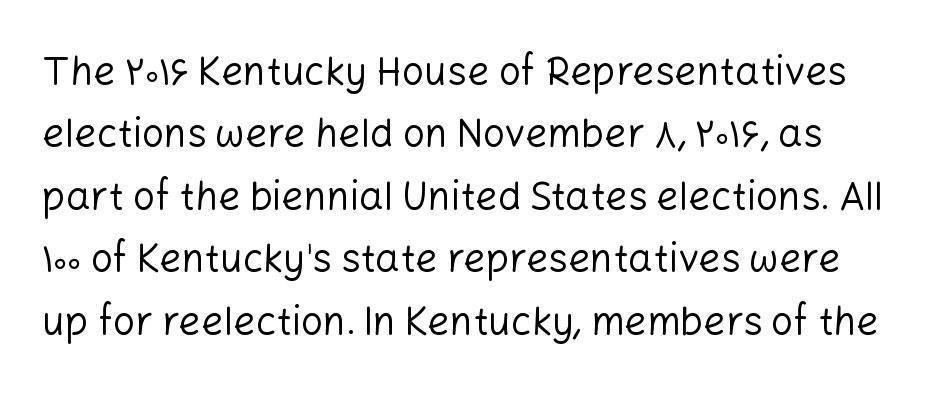
The image shows 39 px regular-weight sans-serif type, upright; set normal line spacing (1.6x), normal letter spacing, not underlined; low stroke contrast and a medium x-height.
